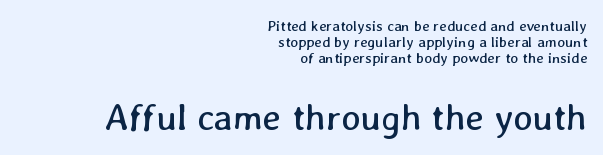
{"bold": "no", "weight": "regular", "width": "normal", "stroke_contrast": "low", "x_height": "medium", "monospaced": "no", "underline": "no", "align": "right", "line_spacing": "tight", "line_spacing_ratio": 1.07, "letter_spacing": "normal", "letter_spacing_em": 0.0, "larger_block": "second", "size_ratio": 2.47, "glyph_px": 37}
